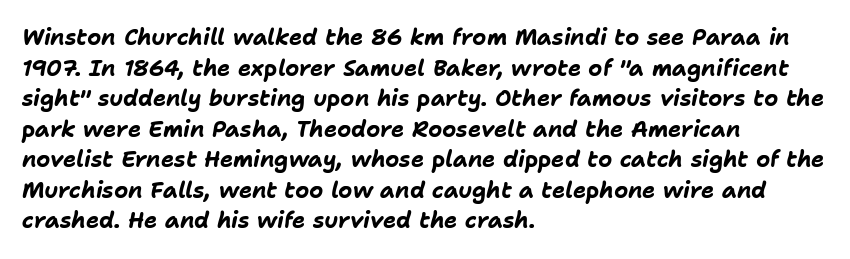
Q: Is the text bold? A: Yes.
Q: Is the text italic (slanted)? A: Yes, it leans right by about 11 degrees.
Q: Is the text underlined? A: No.
Q: How is the paragraph aligned? A: Left-aligned.
Q: Is the spacing between letters normal or unusually wide? A: Normal.
Q: Is the spacing between lines tight, normal or loose? A: Normal.
